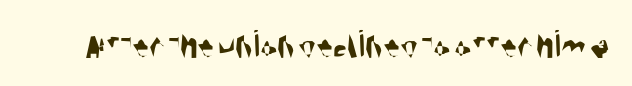
{"serif": "no", "width": "condensed", "stroke_contrast": "medium", "x_height": "large", "monospaced": "no", "underline": "no", "letter_spacing": "normal", "letter_spacing_em": 0.0, "glyph_px": 40}
